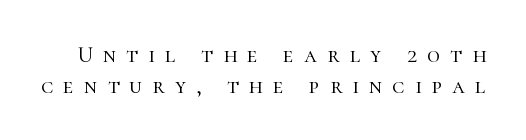
{"italic": "no", "bold": "no", "underline": "no", "line_spacing": "normal", "line_spacing_ratio": 1.34, "letter_spacing": "wide", "letter_spacing_em": 0.44, "glyph_px": 23}
